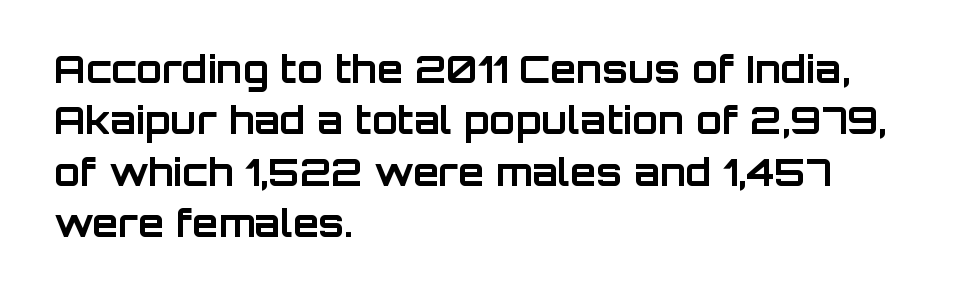
Q: Is the text bold? A: Yes.
Q: Is the text italic (slanted)? A: No, it is upright.
Q: Is the typeface a serif or a sans-serif typeface? A: Sans-serif.
Q: Is the text underlined? A: No.
Q: How is the paragraph aligned? A: Left-aligned.
Q: Is the spacing between letters normal or unusually wide? A: Normal.
Q: Is the spacing between lines tight, normal or loose? A: Normal.
Q: Width (condensed, normal, or wide)? A: Normal.
Q: Stroke contrast? A: Low.
Q: x-height? A: Large.
Q: Monospaced? A: No.
